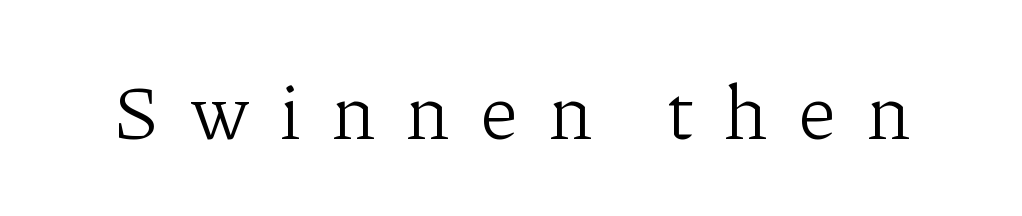
Counters stay open thanks to moderate or lighter strokes. The lettering stays uniformly vertical, giving the passage a roman look. This sample has the flowing, uneven cadence of proportional lettering. Each row of text sits above clean, open space.
